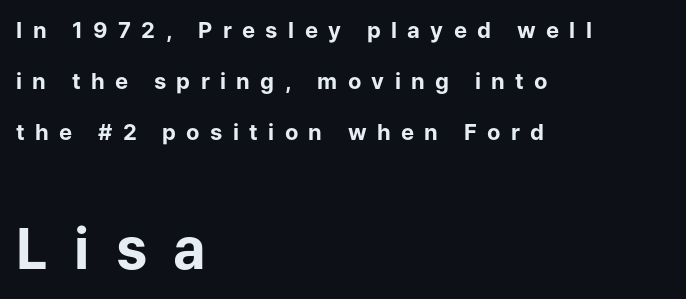
Q: Is the text bold? A: Yes.
Q: Is the text italic (slanted)? A: No, it is upright.
Q: Is the typeface a serif or a sans-serif typeface? A: Sans-serif.
Q: Is the text underlined? A: No.
Q: How is the paragraph aligned? A: Left-aligned.
Q: Is the spacing between letters normal or unusually wide? A: Unusually wide.
Q: Is the spacing between lines tight, normal or loose? A: Loose.
Q: Which block of text is set in a larger size, the first (top) or the second (bottom)? A: The second (bottom) one.
Q: Width (condensed, normal, or wide)? A: Normal.
Q: Stroke contrast? A: Low.
Q: x-height? A: Medium.
Q: Monospaced? A: No.
